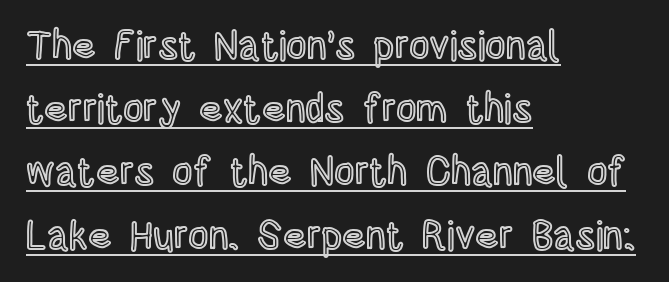
The image shows 40 px condensed type, upright; set left-aligned, normal line spacing (1.58x), normal letter spacing, underlined; a large x-height.
